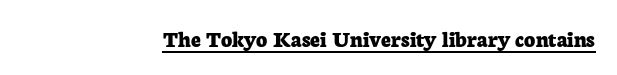
{"italic": "no", "bold": "yes", "underline": "yes", "letter_spacing": "normal", "letter_spacing_em": 0.0, "glyph_px": 24}
